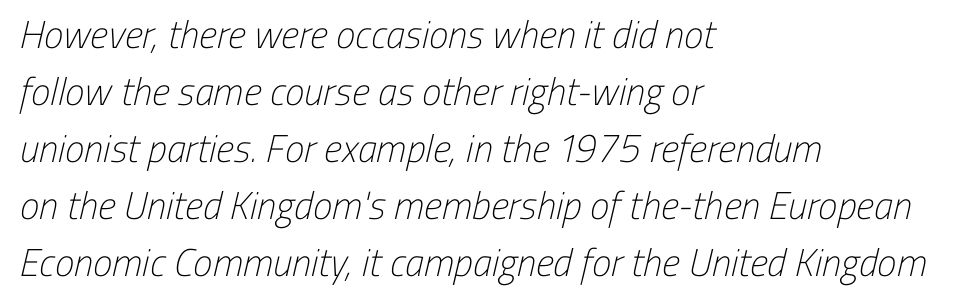
The image shows 39 px light, condensed sans-serif type; set left-aligned, normal line spacing (1.46x), normal letter spacing, not underlined; low stroke contrast and a medium x-height.
